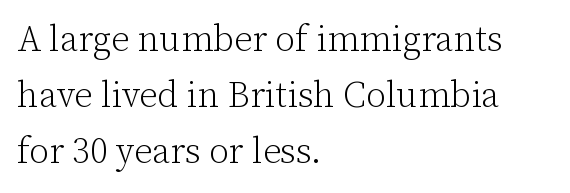
Q: Is the text bold? A: No.
Q: Is the text italic (slanted)? A: No, it is upright.
Q: Is the typeface a serif or a sans-serif typeface? A: Serif.
Q: Is the text underlined? A: No.
Q: How is the paragraph aligned? A: Left-aligned.
Q: Is the spacing between letters normal or unusually wide? A: Normal.
Q: Is the spacing between lines tight, normal or loose? A: Normal.
Q: Width (condensed, normal, or wide)? A: Normal.
Q: Stroke contrast? A: Low.
Q: x-height? A: Medium.
Q: Monospaced? A: No.
